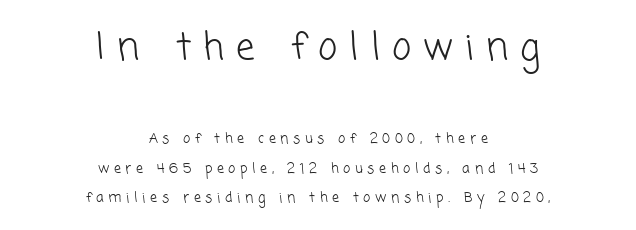
In terms of letterspacing, this is a distinctly airy, spread setting. Two sizes are in play, and the larger belongs to the first block. Beneath every word, the page is bare. The passage shown stacks its lines with a broad gap.
